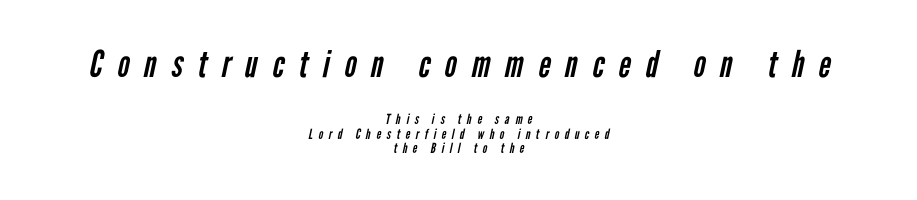
The image shows 37 px regular-weight, condensed sans-serif type; set centered, tight line spacing (1.04x), unusually wide letter spacing (+0.4 em), not underlined; the first (top) block is 2.64x larger; low stroke contrast and a medium x-height.
